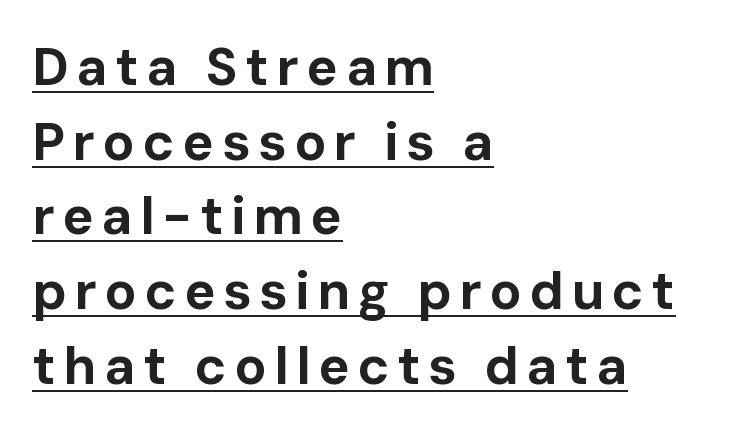
{"serif": "no", "italic": "no", "bold": "yes", "weight": "bold", "width": "normal", "stroke_contrast": "low", "x_height": "medium", "monospaced": "no", "underline": "yes", "align": "left", "line_spacing": "normal", "line_spacing_ratio": 1.41, "glyph_px": 53}
